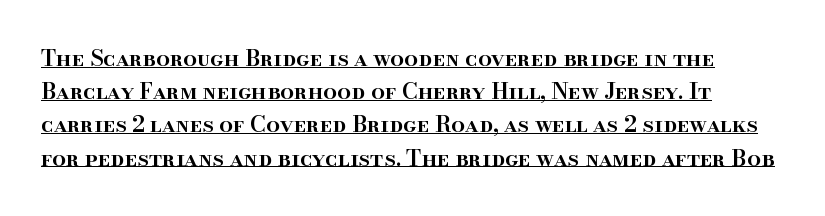
{"italic": "no", "bold": "semi", "underline": "yes", "line_spacing": "normal", "line_spacing_ratio": 1.51, "letter_spacing": "normal", "letter_spacing_em": 0.0, "glyph_px": 22}
